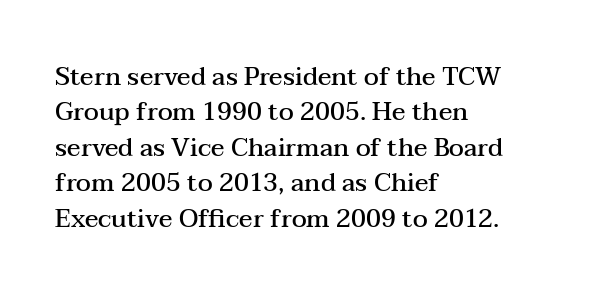
Q: Is the text bold? A: Semi-bold.
Q: Is the text italic (slanted)? A: No, it is upright.
Q: Is the text underlined? A: No.
Q: How is the paragraph aligned? A: Left-aligned.
Q: Is the spacing between letters normal or unusually wide? A: Normal.
Q: Is the spacing between lines tight, normal or loose? A: Normal.
